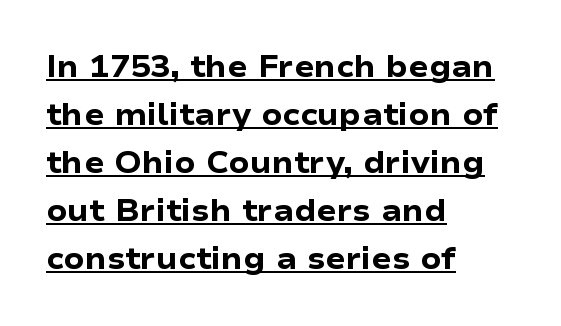
Q: Is the text bold? A: Yes.
Q: Is the text italic (slanted)? A: No, it is upright.
Q: Is the typeface a serif or a sans-serif typeface? A: Sans-serif.
Q: Is the text underlined? A: Yes.
Q: How is the paragraph aligned? A: Left-aligned.
Q: Is the spacing between letters normal or unusually wide? A: Normal.
Q: Is the spacing between lines tight, normal or loose? A: Normal.
Q: Width (condensed, normal, or wide)? A: Wide.
Q: Stroke contrast? A: Low.
Q: x-height? A: Medium.
Q: Monospaced? A: No.
